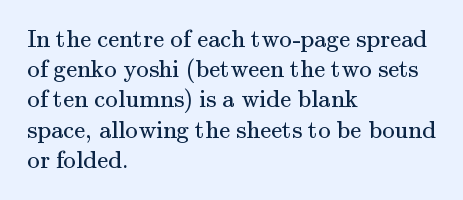
Q: Is the text bold? A: No.
Q: Is the text italic (slanted)? A: No, it is upright.
Q: Is the text underlined? A: No.
Q: How is the paragraph aligned? A: Left-aligned.
Q: Is the spacing between letters normal or unusually wide? A: Normal.
